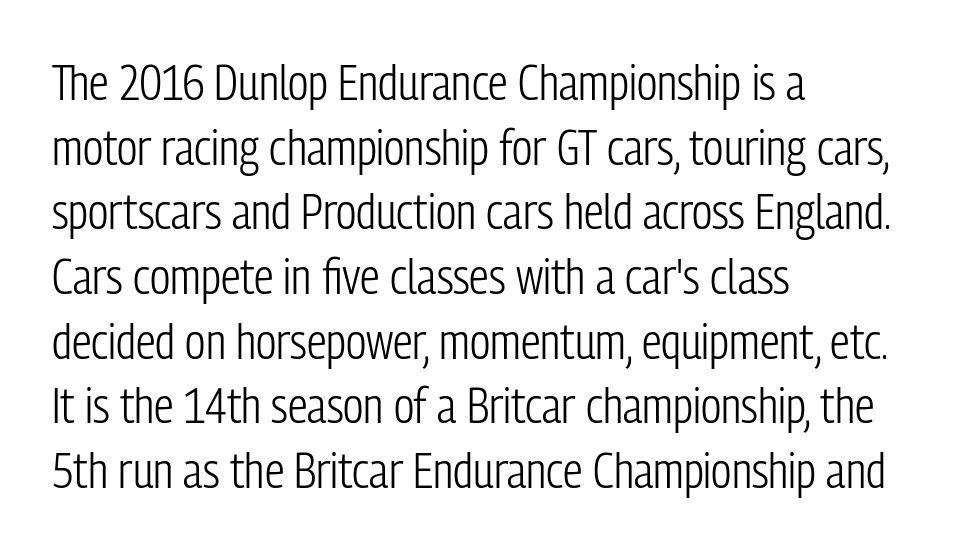
The image shows 49 px light, condensed sans-serif type, upright; set left-aligned, normal line spacing (1.32x), normal letter spacing, not underlined; low stroke contrast and a medium x-height.
